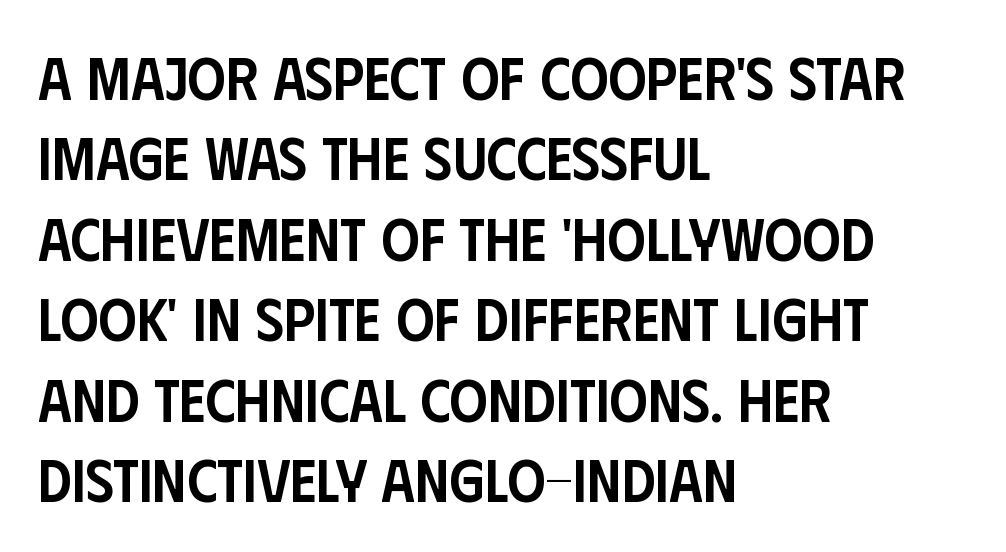
The image shows 60 px semibold, condensed sans-serif type, upright; set left-aligned, normal line spacing (1.34x), normal letter spacing, not underlined; low stroke contrast and a large x-height.
